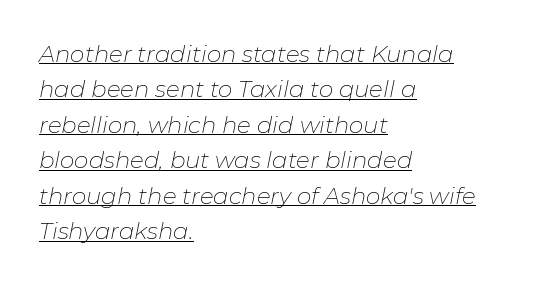
The image shows 23 px text type, italic (leaning right); set left-aligned, normal line spacing (1.54x), normal letter spacing, underlined.
